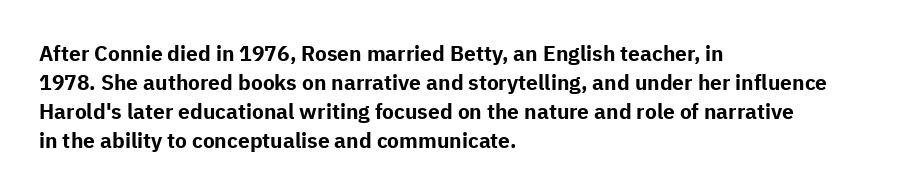
Q: Is the text bold? A: Yes.
Q: Is the text italic (slanted)? A: No, it is upright.
Q: Is the text underlined? A: No.
Q: How is the paragraph aligned? A: Left-aligned.
Q: Is the spacing between letters normal or unusually wide? A: Normal.
Q: Is the spacing between lines tight, normal or loose? A: Normal.
